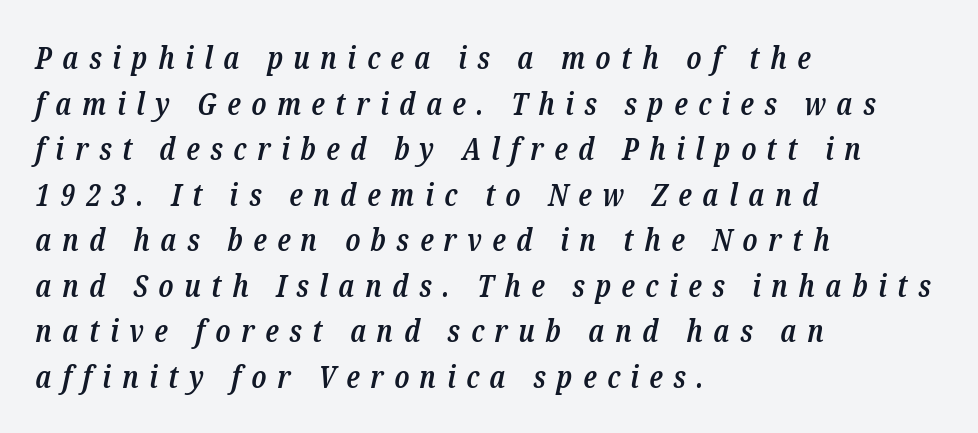
{"serif": "yes", "italic": "yes", "lean": "right", "slant_degrees": 12, "bold": "semi", "weight": "semibold", "width": "condensed", "stroke_contrast": "low", "x_height": "medium", "monospaced": "no", "underline": "no", "align": "left", "line_spacing": "normal", "line_spacing_ratio": 1.47, "letter_spacing": "wide", "letter_spacing_em": 0.34, "glyph_px": 31}
